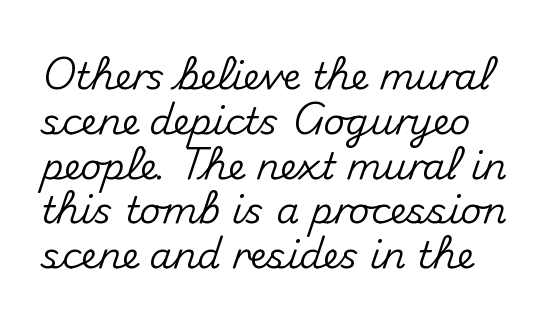
Decoration check: the copy has no underline. The passage shown is typed in a proportional face where columns would drift. This rendering leaves character spacing at its baseline value. Nope, no serifs anywhere on these letters.
